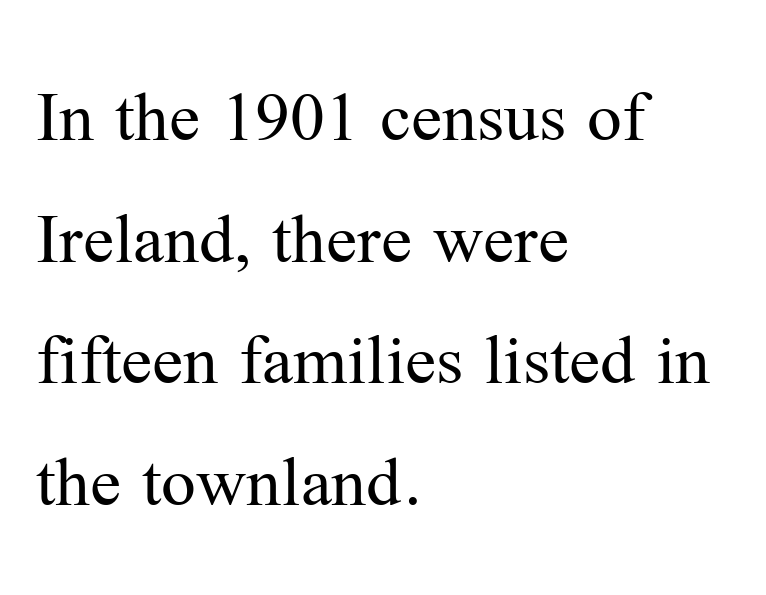
The image shows 77 px regular-weight serif type, upright; set left-aligned, normal line spacing (1.58x), normal letter spacing, not underlined; medium stroke contrast and a medium x-height.
